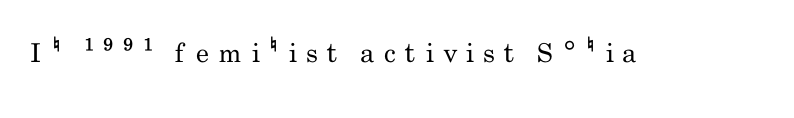
The image shows 26 px text type, upright; set unusually wide letter spacing (+0.36 em), not underlined.
